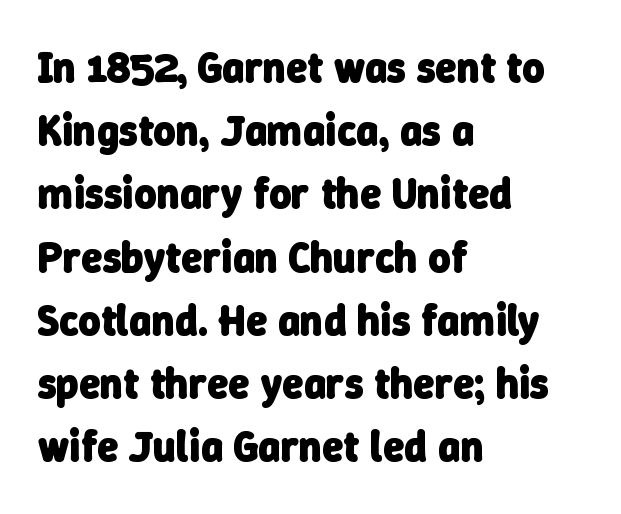
{"serif": "no", "bold": "yes", "weight": "heavy", "width": "normal", "stroke_contrast": "low", "x_height": "medium", "monospaced": "no", "underline": "no", "align": "left", "line_spacing": "normal", "line_spacing_ratio": 1.47, "letter_spacing": "normal", "letter_spacing_em": 0.0, "glyph_px": 43}
